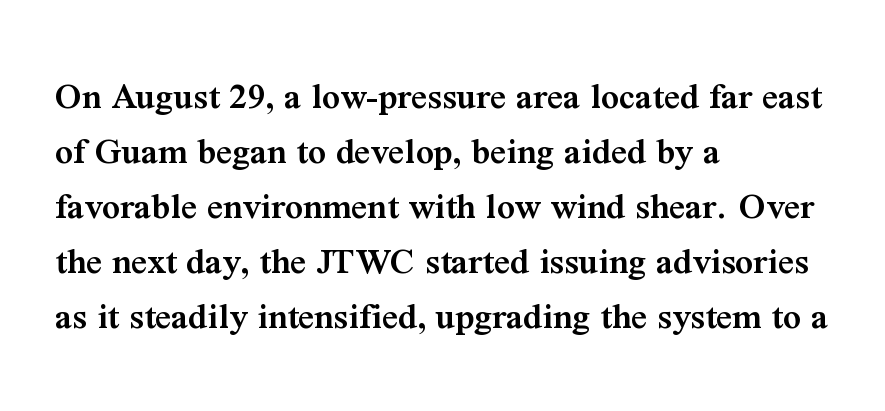
The image shows 39 px semibold serif type, upright; set left-aligned, normal line spacing (1.41x), normal letter spacing, not underlined; medium stroke contrast and a medium x-height.
